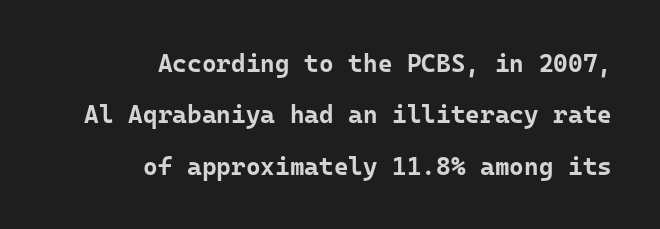
Q: Is the text bold? A: Yes.
Q: Is the text italic (slanted)? A: No, it is upright.
Q: Is the text underlined? A: No.
Q: How is the paragraph aligned? A: Right-aligned.
Q: Is the spacing between letters normal or unusually wide? A: Normal.
Q: Is the spacing between lines tight, normal or loose? A: Loose.
